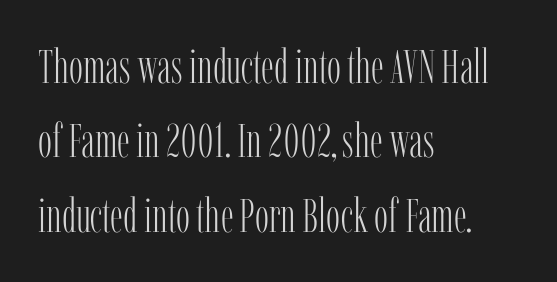
Q: Is the text bold? A: No.
Q: Is the text italic (slanted)? A: No, it is upright.
Q: Is the typeface a serif or a sans-serif typeface? A: Serif.
Q: Is the text underlined? A: No.
Q: How is the paragraph aligned? A: Left-aligned.
Q: Is the spacing between letters normal or unusually wide? A: Normal.
Q: Is the spacing between lines tight, normal or loose? A: Normal.
Q: Width (condensed, normal, or wide)? A: Condensed.
Q: Stroke contrast? A: Low.
Q: x-height? A: Medium.
Q: Monospaced? A: No.
